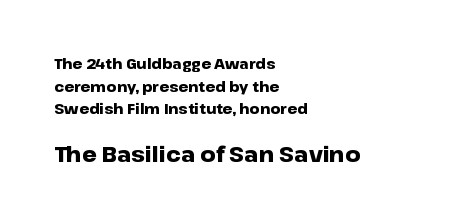
Q: Is the text bold? A: Yes.
Q: Is the text italic (slanted)? A: No, it is upright.
Q: Is the text underlined? A: No.
Q: How is the paragraph aligned? A: Left-aligned.
Q: Is the spacing between letters normal or unusually wide? A: Normal.
Q: Is the spacing between lines tight, normal or loose? A: Normal.
Q: Which block of text is set in a larger size, the first (top) or the second (bottom)? A: The second (bottom) one.
